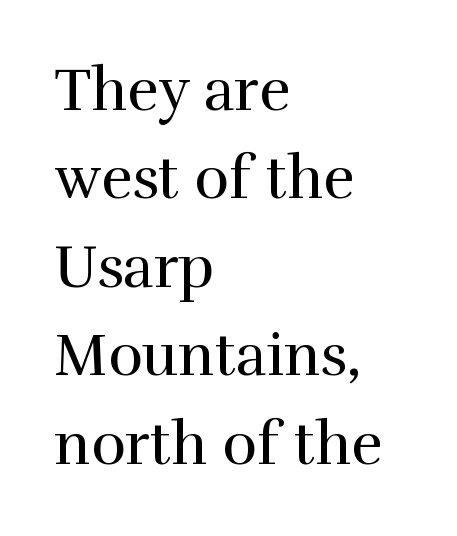
Q: Is the text bold? A: No.
Q: Is the text italic (slanted)? A: No, it is upright.
Q: Is the typeface a serif or a sans-serif typeface? A: Serif.
Q: Is the text underlined? A: No.
Q: How is the paragraph aligned? A: Left-aligned.
Q: Is the spacing between letters normal or unusually wide? A: Normal.
Q: Is the spacing between lines tight, normal or loose? A: Normal.
Q: Width (condensed, normal, or wide)? A: Normal.
Q: Stroke contrast? A: High.
Q: x-height? A: Medium.
Q: Monospaced? A: No.
